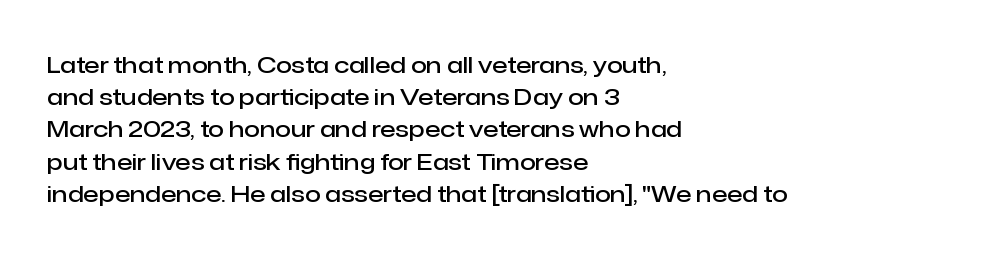
{"italic": "no", "bold": "semi", "underline": "no", "align": "left", "line_spacing": "normal", "line_spacing_ratio": 1.4, "letter_spacing": "normal", "letter_spacing_em": 0.0, "glyph_px": 23}
